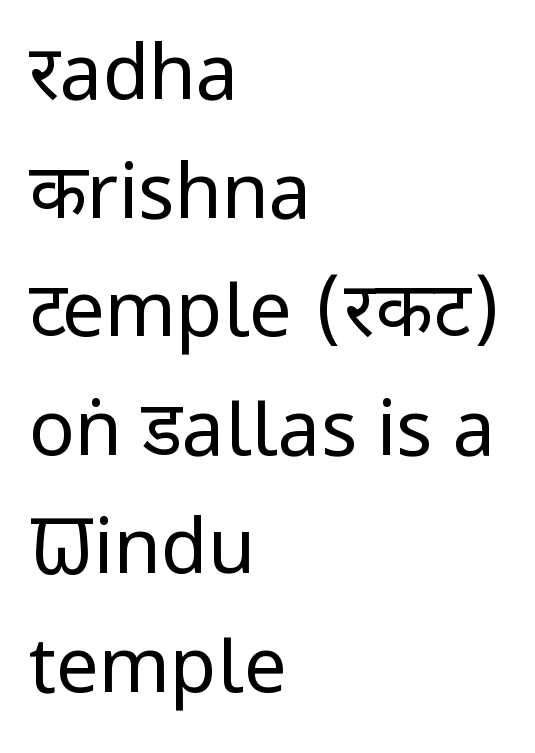
The image shows 76 px regular-weight, condensed sans-serif type, upright; set left-aligned, normal line spacing (1.56x), normal letter spacing, not underlined; low stroke contrast and a large x-height.
